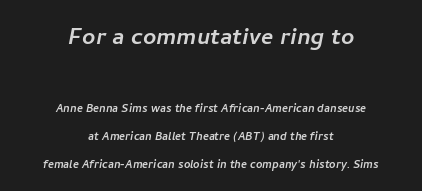
The typeface chosen for these lines omits serifs. Quick note: interline space is abundant. The compositor balanced each line on the midline. This rendering leaves character spacing at its baseline value. Here the designer chose a conventional face with non-uniform glyph widths.
